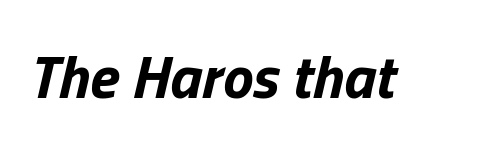
Q: Is the text bold? A: Yes.
Q: Is the text italic (slanted)? A: Yes, it leans right by about 13 degrees.
Q: Is the text underlined? A: No.
Q: Is the spacing between letters normal or unusually wide? A: Normal.
Q: Width (condensed, normal, or wide)? A: Normal.
Q: Stroke contrast? A: Low.
Q: x-height? A: Medium.
Q: Monospaced? A: No.
